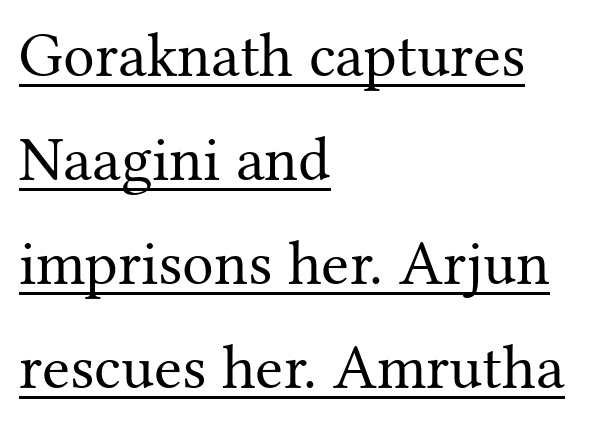
In terms of leading, this rendering sits right in the middle. The lettering stays uniformly vertical, giving the passage a roman look. Which margin do the lines hug? The left one — the right edge is uneven. The string is rendered with underlining switched on. Here the designer chose a conventional face with non-uniform glyph widths.
